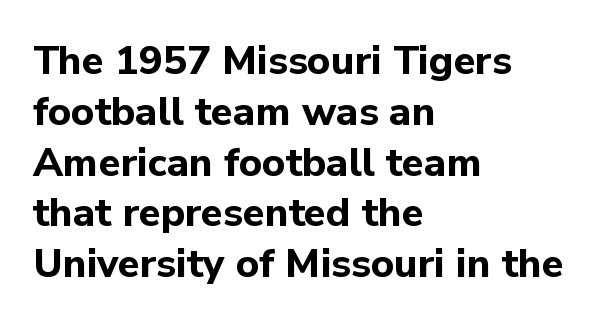
Q: Is the text bold? A: Yes.
Q: Is the text italic (slanted)? A: No, it is upright.
Q: Is the typeface a serif or a sans-serif typeface? A: Sans-serif.
Q: Is the text underlined? A: No.
Q: How is the paragraph aligned? A: Left-aligned.
Q: Is the spacing between letters normal or unusually wide? A: Normal.
Q: Is the spacing between lines tight, normal or loose? A: Normal.
Q: Width (condensed, normal, or wide)? A: Normal.
Q: Stroke contrast? A: Low.
Q: x-height? A: Medium.
Q: Monospaced? A: No.
